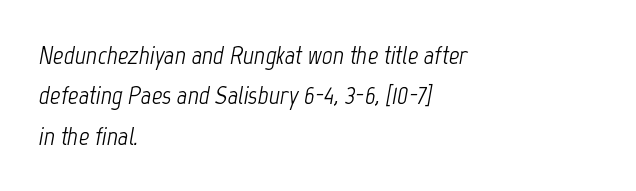
Q: Is the text bold? A: No.
Q: Is the text italic (slanted)? A: Yes, it leans right by about 12 degrees.
Q: Is the text underlined? A: No.
Q: How is the paragraph aligned? A: Left-aligned.
Q: Is the spacing between letters normal or unusually wide? A: Normal.
Q: Is the spacing between lines tight, normal or loose? A: Normal.
